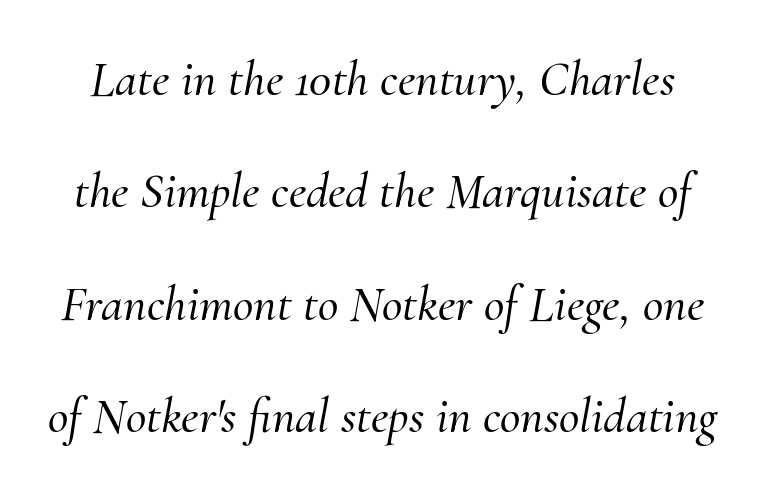
The image shows 50 px serif type, italic (leaning right); set loose line spacing (2.25x), normal letter spacing, not underlined; medium stroke contrast and a small x-height.
